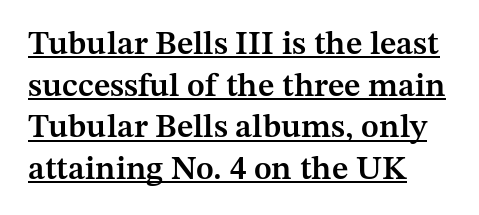
Character widths vary here, with narrow letters taking less room than wide ones. Notice how descenders clear the ascenders below comfortably — that's standard leading. This rendering uses left alignment, leaving the right contour irregular. Unlike a clean sans, this face finishes its strokes with serifs. Compared with an ordinary text face, these strokes are moderately heavier — a semibold.
